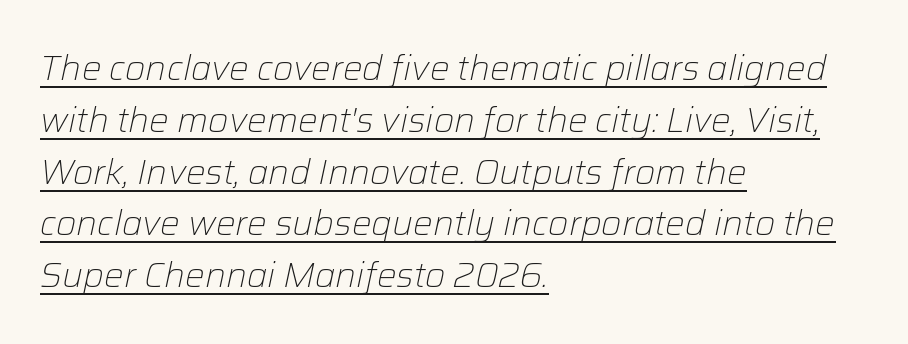
The image shows 35 px light type, italic (leaning right); set left-aligned, normal line spacing (1.48x), normal letter spacing, underlined; low stroke contrast and a medium x-height.
